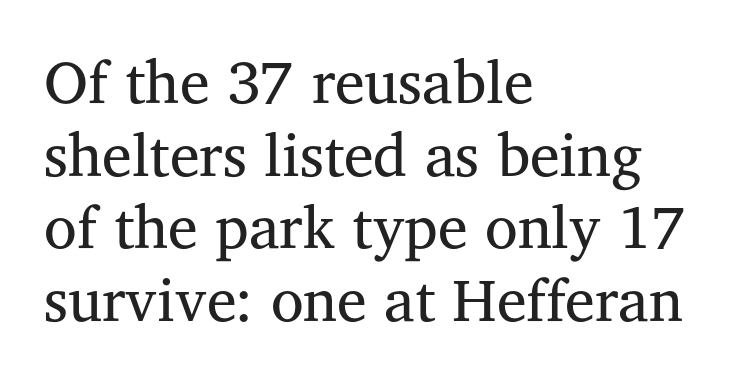
Layout note: lines flush left. Only glyphs here, with clear space below each row. The passage shown is typed in a proportional face where columns would drift. Letter spacing: default. Characters remain perfectly vertical along every line.
